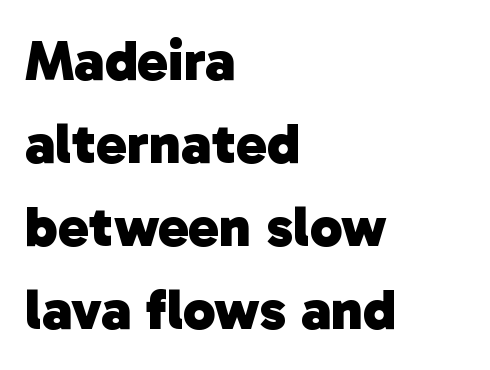
{"serif": "no", "bold": "yes", "weight": "heavy", "width": "normal", "stroke_contrast": "low", "x_height": "medium", "monospaced": "no", "underline": "no", "align": "left", "line_spacing": "normal", "line_spacing_ratio": 1.43, "letter_spacing": "normal", "letter_spacing_em": 0.0, "glyph_px": 58}
